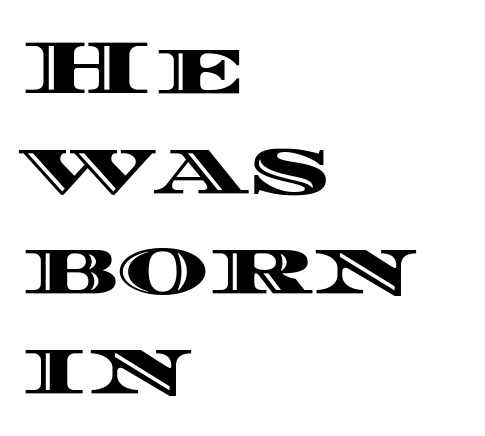
Q: Is the text italic (slanted)? A: No, it is upright.
Q: Is the text underlined? A: No.
Q: How is the paragraph aligned? A: Left-aligned.
Q: Is the spacing between letters normal or unusually wide? A: Normal.
Q: Is the spacing between lines tight, normal or loose? A: Normal.
Q: Width (condensed, normal, or wide)? A: Wide.
Q: x-height? A: Large.
Q: Monospaced? A: No.
